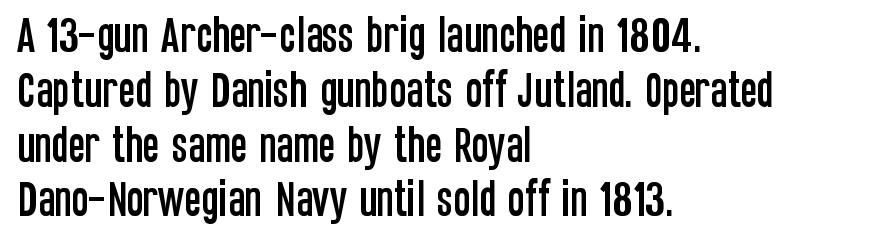
The image shows 40 px condensed sans-serif type, upright; set left-aligned, normal line spacing (1.37x), normal letter spacing, not underlined; low stroke contrast and a large x-height.
